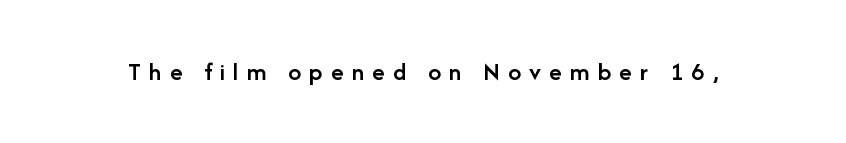
{"italic": "no", "bold": "semi", "underline": "no", "letter_spacing": "wide", "letter_spacing_em": 0.31, "glyph_px": 26}
